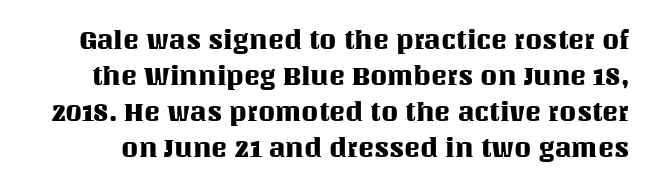
The image shows 27 px text type, upright; set normal line spacing (1.33x), normal letter spacing, not underlined.
